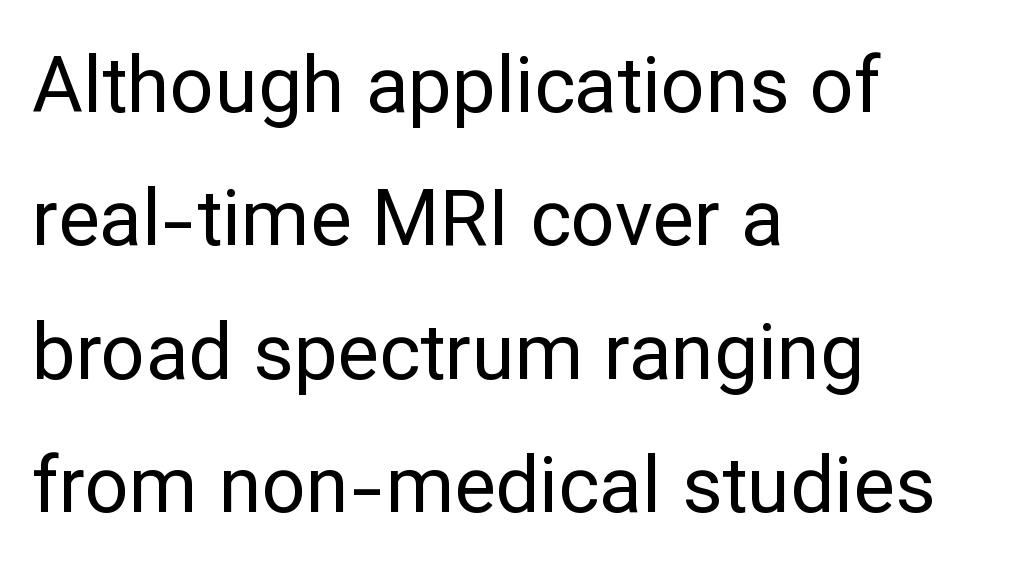
{"serif": "no", "italic": "no", "bold": "no", "weight": "regular", "width": "normal", "stroke_contrast": "low", "x_height": "medium", "monospaced": "no", "underline": "no", "align": "left", "line_spacing_ratio": 1.71, "letter_spacing": "normal", "letter_spacing_em": 0.0, "glyph_px": 78}
